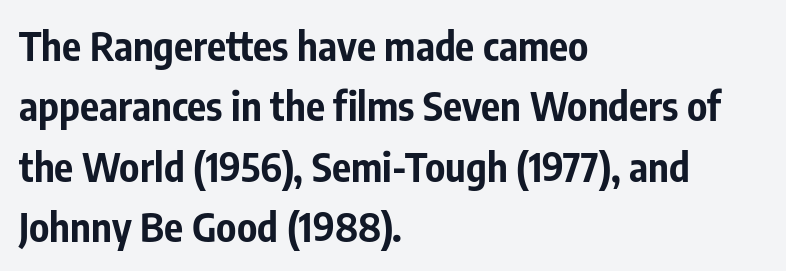
Q: Is the text bold? A: Yes.
Q: Is the text italic (slanted)? A: No, it is upright.
Q: Is the typeface a serif or a sans-serif typeface? A: Sans-serif.
Q: Is the text underlined? A: No.
Q: How is the paragraph aligned? A: Left-aligned.
Q: Is the spacing between letters normal or unusually wide? A: Normal.
Q: Is the spacing between lines tight, normal or loose? A: Normal.
Q: Width (condensed, normal, or wide)? A: Condensed.
Q: Stroke contrast? A: Low.
Q: x-height? A: Medium.
Q: Monospaced? A: No.
